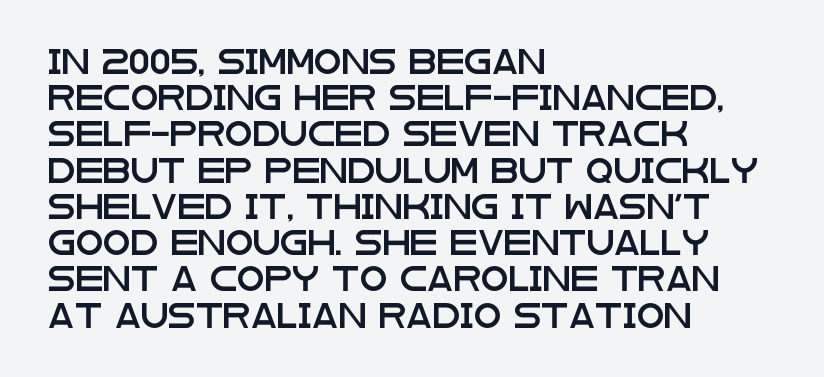
This sample keeps an unexceptional amount of space between lines. Characters follow at the spacing the type designer built in. Leftover space on each line is placed entirely after the last word. Nobody drew a line under any word here. The font's upright variant was chosen for this text.
